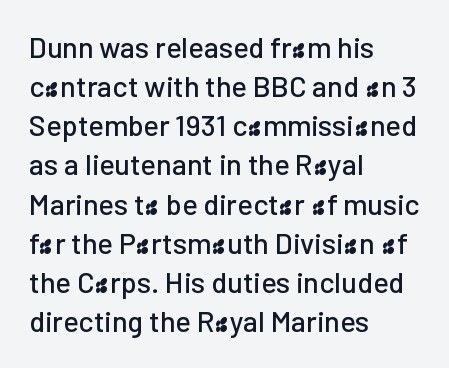
The image shows 29 px sans-serif type, upright; set left-aligned, normal line spacing (1.35x), normal letter spacing, not underlined; low stroke contrast and a medium x-height.
